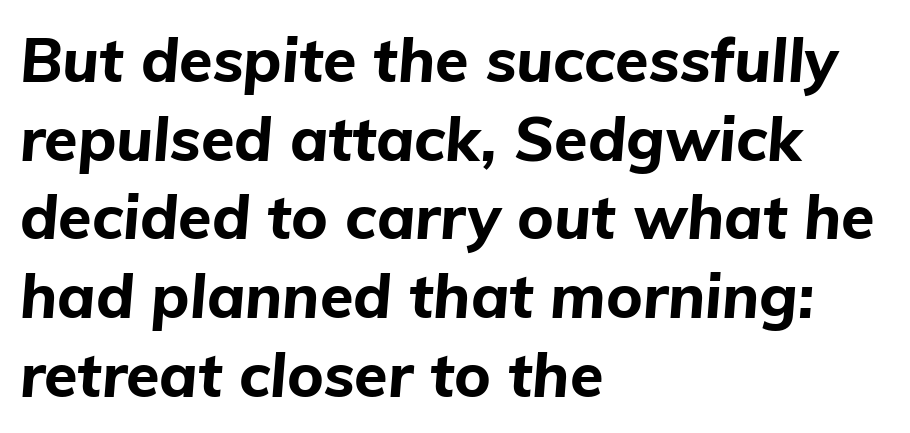
Q: Is the text bold? A: Yes.
Q: Is the text italic (slanted)? A: Yes, it leans right by about 5 degrees.
Q: Is the text underlined? A: No.
Q: How is the paragraph aligned? A: Left-aligned.
Q: Is the spacing between letters normal or unusually wide? A: Normal.
Q: Is the spacing between lines tight, normal or loose? A: Normal.
Q: Width (condensed, normal, or wide)? A: Normal.
Q: Stroke contrast? A: Low.
Q: x-height? A: Medium.
Q: Monospaced? A: No.
